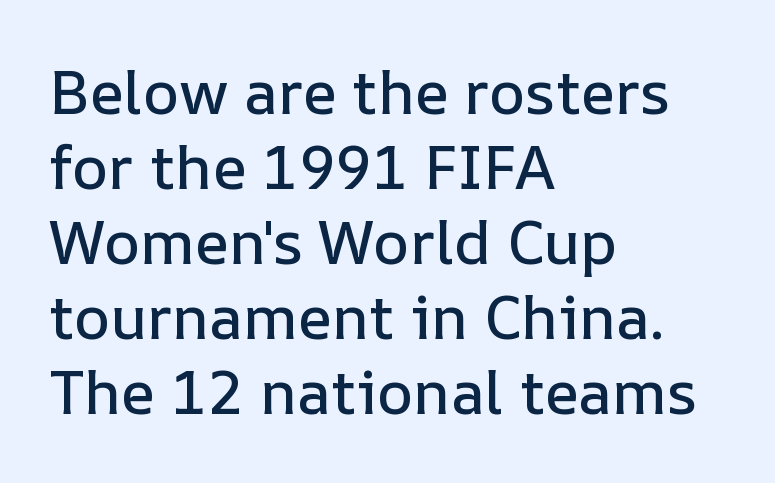
{"italic": "no", "width": "normal", "stroke_contrast": "low", "x_height": "medium", "monospaced": "no", "underline": "no", "align": "left", "line_spacing_ratio": 1.23, "letter_spacing": "normal", "letter_spacing_em": 0.0, "glyph_px": 61}
